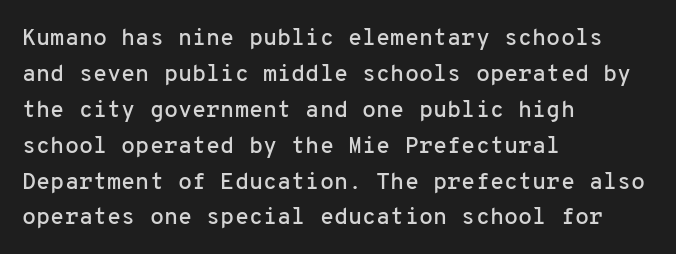
Q: Is the text italic (slanted)? A: No, it is upright.
Q: Is the text underlined? A: No.
Q: How is the paragraph aligned? A: Left-aligned.
Q: Is the spacing between letters normal or unusually wide? A: Normal.
Q: Is the spacing between lines tight, normal or loose? A: Normal.
